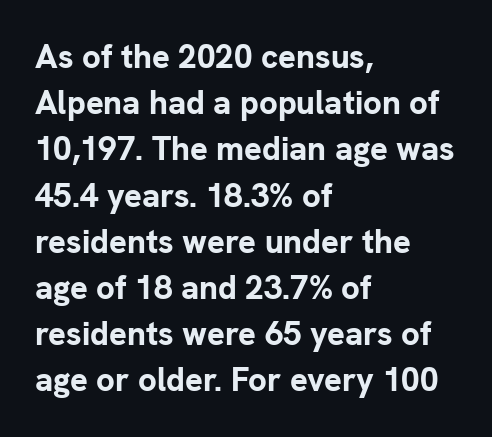
Q: Is the text bold? A: Yes.
Q: Is the text italic (slanted)? A: No, it is upright.
Q: Is the typeface a serif or a sans-serif typeface? A: Sans-serif.
Q: Is the text underlined? A: No.
Q: How is the paragraph aligned? A: Left-aligned.
Q: Is the spacing between letters normal or unusually wide? A: Normal.
Q: Is the spacing between lines tight, normal or loose? A: Normal.
Q: Width (condensed, normal, or wide)? A: Normal.
Q: Stroke contrast? A: Low.
Q: x-height? A: Medium.
Q: Monospaced? A: No.
